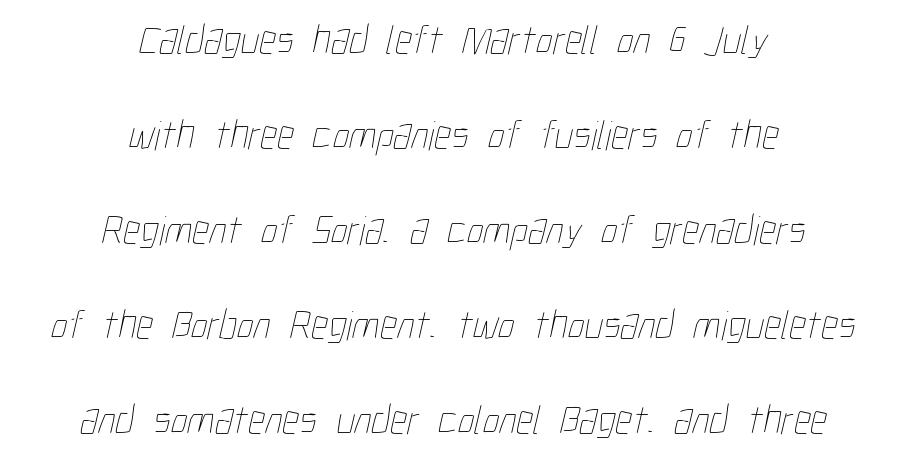
Q: Is the text bold? A: No.
Q: Is the text underlined? A: No.
Q: How is the paragraph aligned? A: Centered.
Q: Is the spacing between letters normal or unusually wide? A: Normal.
Q: Is the spacing between lines tight, normal or loose? A: Loose.
Q: Width (condensed, normal, or wide)? A: Condensed.
Q: Stroke contrast? A: Low.
Q: x-height? A: Medium.
Q: Monospaced? A: No.
